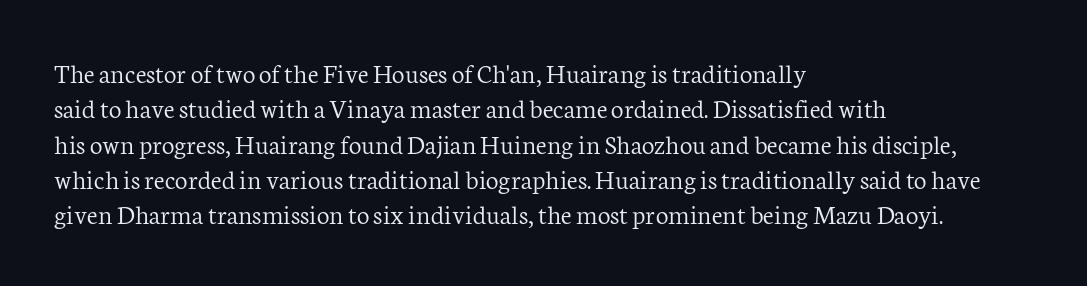
{"serif": "yes", "italic": "no", "bold": "no", "weight": "light", "width": "normal", "stroke_contrast": "low", "x_height": "medium", "monospaced": "no", "underline": "no", "align": "left", "line_spacing": "normal", "line_spacing_ratio": 1.26, "letter_spacing": "normal", "letter_spacing_em": 0.0, "glyph_px": 28}
